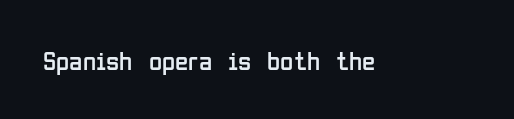
Q: Is the text bold? A: No.
Q: Is the text italic (slanted)? A: No, it is upright.
Q: Is the text underlined? A: No.
Q: Is the spacing between letters normal or unusually wide? A: Normal.
